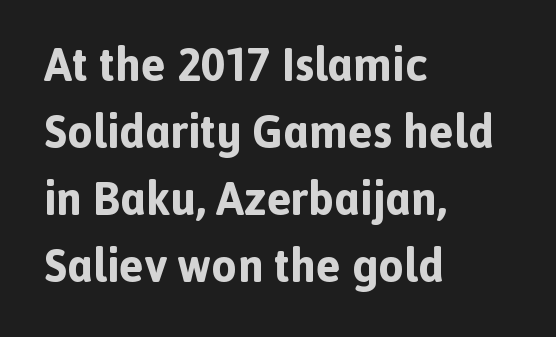
Is this a sans? Yes — the strokes have no serifs. Normally led — the rows are evenly, conventionally spaced. Tall strokes in this sample are plumb rather than angled. How are the letters spaced? Ordinarily, with no added tracking. Visually the block forms a straight wall on the left and a jagged coastline on the right. Rule under the text: the space is simply empty.
